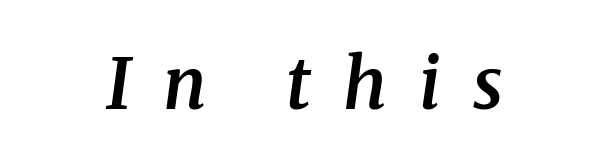
{"serif": "yes", "italic": "yes", "lean": "right", "slant_degrees": 8, "bold": "semi", "weight": "semibold", "width": "normal", "stroke_contrast": "medium", "x_height": "medium", "monospaced": "no", "underline": "no", "align": "center", "letter_spacing": "wide", "letter_spacing_em": 0.45, "glyph_px": 71}
